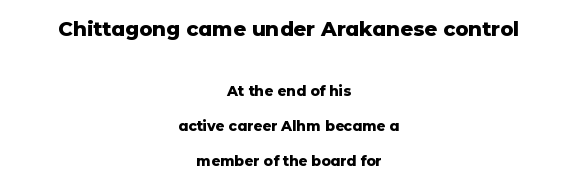
The image shows 20 px bold type, upright; set centered, loose line spacing (2.49x), normal letter spacing, not underlined; the first (top) block is 1.43x larger.
